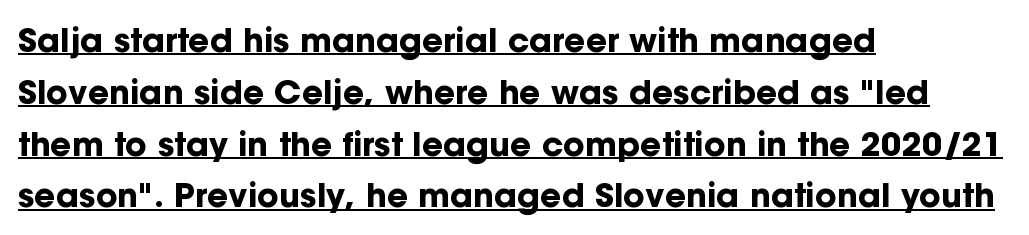
The image shows 33 px bold sans-serif type, upright; set left-aligned, normal line spacing (1.57x), normal letter spacing, underlined; low stroke contrast and a medium x-height.
